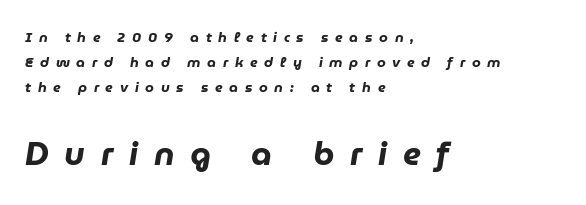
{"italic": "yes", "lean": "right", "slant_degrees": 9, "bold": "yes", "weight": "heavy", "width": "normal", "stroke_contrast": "low", "x_height": "medium", "monospaced": "no", "underline": "no", "align": "left", "line_spacing_ratio": 1.8, "letter_spacing": "wide", "letter_spacing_em": 0.48, "larger_block": "second", "size_ratio": 2.36, "glyph_px": 33}
